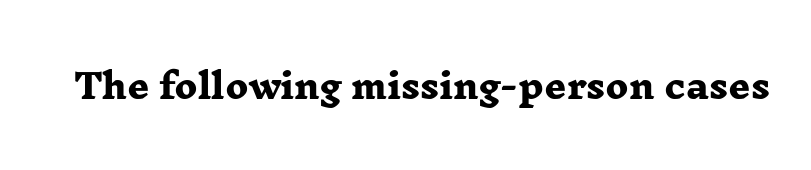
{"serif": "yes", "bold": "yes", "weight": "heavy", "width": "wide", "stroke_contrast": "low", "x_height": "medium", "monospaced": "no", "underline": "no", "letter_spacing": "normal", "letter_spacing_em": 0.0, "glyph_px": 34}
